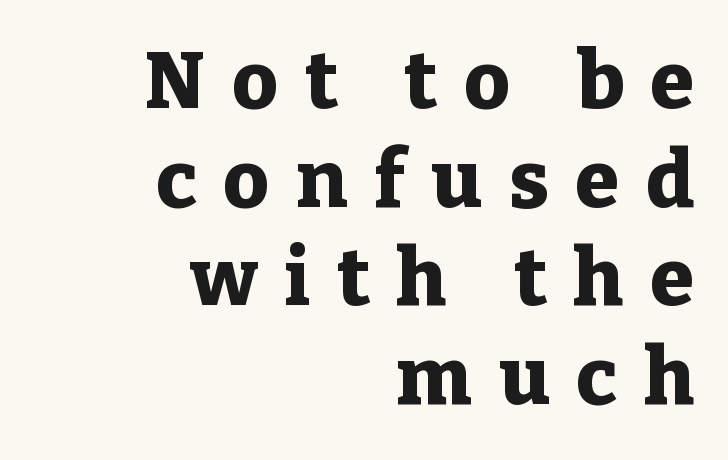
Casual observation: everything's shoved over to the right. Regular leading. The strip under each line holds only bare page. The tracking reads as deliberately expanded to a designer's eye. I'd call this a serif setting — the letters wear small feet. You could not count columns in this text — the font is proportionally spaced.
